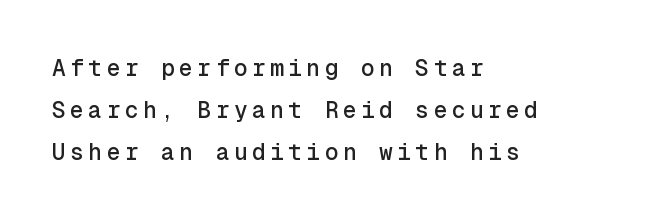
In terms of posture, this sample is upright. Where is the straight margin? On the left. The area under the type is left untouched.
